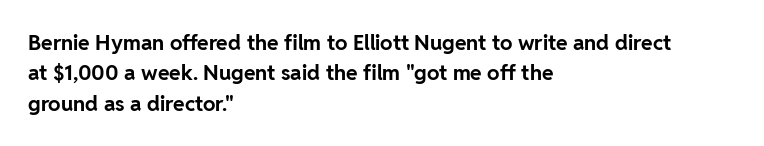
The image shows 21 px bold type, upright; set left-aligned, normal line spacing (1.45x), normal letter spacing, not underlined.
